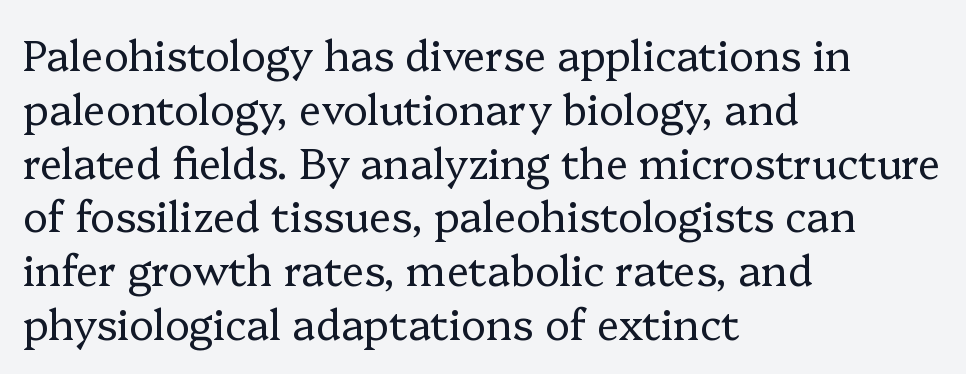
The ragged edge is on the right, which tells us the setting is flush left. Any mark beneath the type? The region is blank. Here the designer chose a conventional face with non-uniform glyph widths. The text was rendered using a seriffed face with decorative stroke endings. How would I describe the line gaps? Plain and ordinary.
